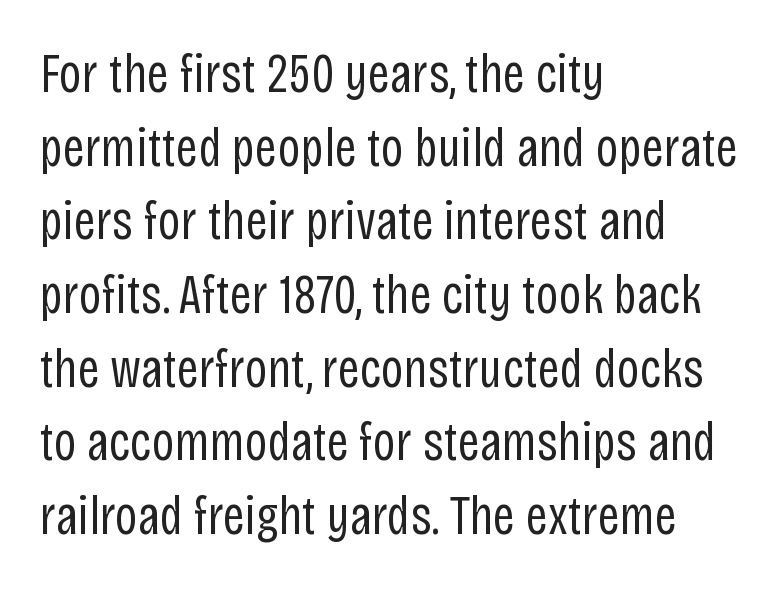
Q: Is the text bold? A: No.
Q: Is the text italic (slanted)? A: No, it is upright.
Q: Is the typeface a serif or a sans-serif typeface? A: Sans-serif.
Q: Is the text underlined? A: No.
Q: How is the paragraph aligned? A: Left-aligned.
Q: Is the spacing between letters normal or unusually wide? A: Normal.
Q: Is the spacing between lines tight, normal or loose? A: Normal.
Q: Width (condensed, normal, or wide)? A: Condensed.
Q: Stroke contrast? A: Low.
Q: x-height? A: Large.
Q: Monospaced? A: No.
